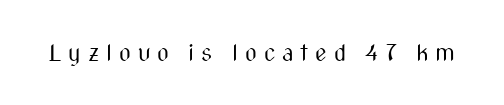
Q: Is the text bold? A: No.
Q: Is the text italic (slanted)? A: No, it is upright.
Q: Is the text underlined? A: No.
Q: Is the spacing between letters normal or unusually wide? A: Unusually wide.
